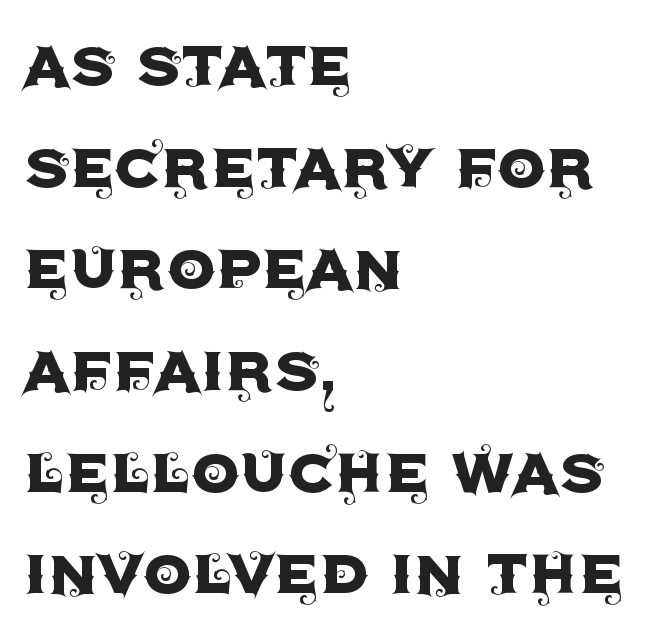
{"serif": "no", "italic": "no", "width": "normal", "x_height": "large", "monospaced": "no", "underline": "no", "align": "left", "line_spacing": "normal", "line_spacing_ratio": 1.32, "letter_spacing": "normal", "letter_spacing_em": 0.0, "glyph_px": 77}
